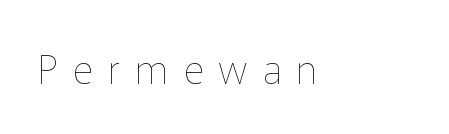
{"italic": "no", "bold": "no", "weight": "thin", "width": "normal", "stroke_contrast": "low", "x_height": "medium", "monospaced": "no", "underline": "no", "align": "left", "letter_spacing": "wide", "letter_spacing_em": 0.39, "glyph_px": 39}
